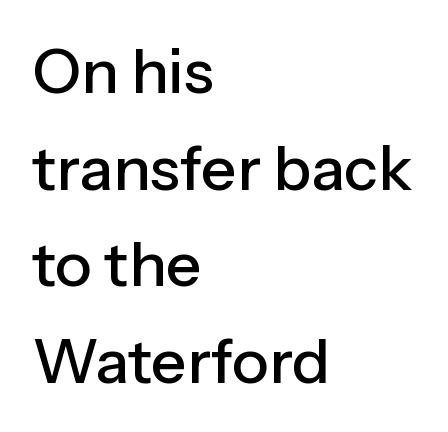
The image shows 62 px sans-serif type, upright; set left-aligned, normal line spacing (1.56x), normal letter spacing, not underlined; low stroke contrast and a medium x-height.
